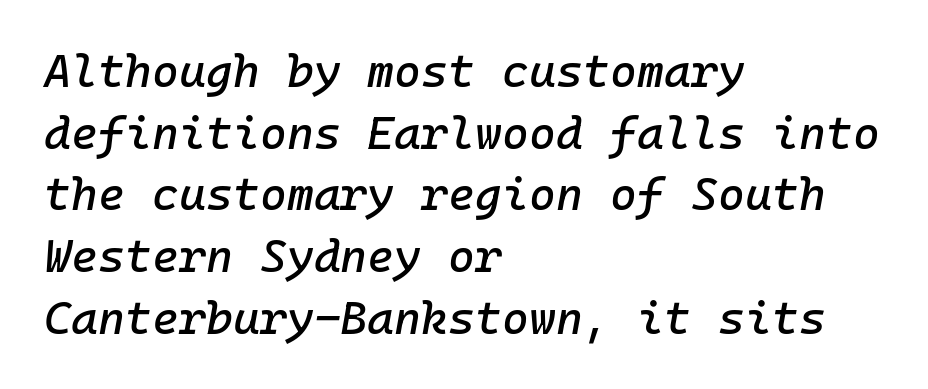
The image shows 46 px text type, italic (leaning right); set left-aligned, normal line spacing (1.34x), normal letter spacing, not underlined; low stroke contrast and a medium x-height.
